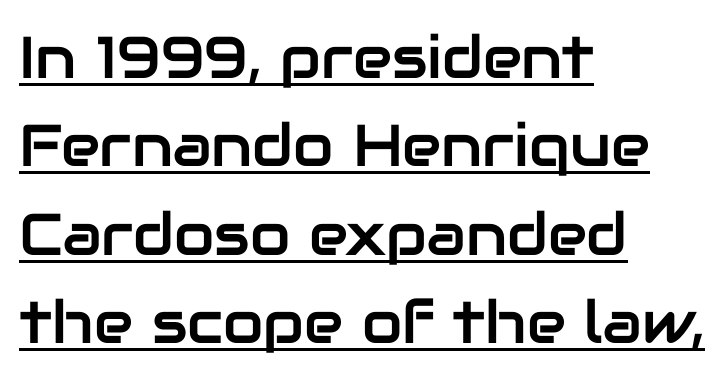
The image shows 59 px sans-serif type, upright; set left-aligned, normal line spacing (1.5x), normal letter spacing, underlined; low stroke contrast and a medium x-height.
